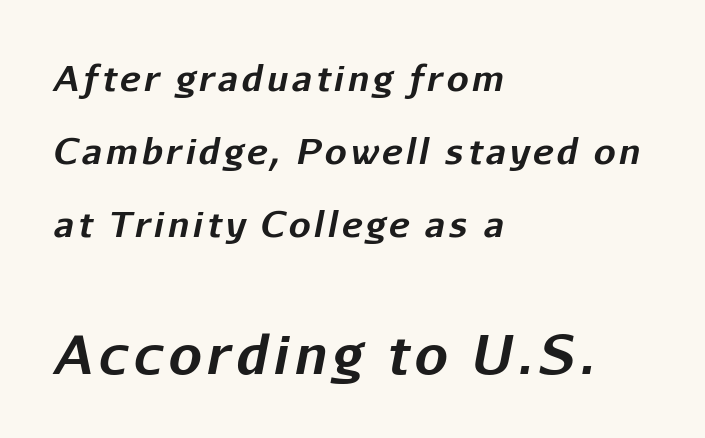
{"italic": "yes", "lean": "right", "slant_degrees": 11, "bold": "yes", "weight": "bold", "width": "normal", "stroke_contrast": "low", "x_height": "medium", "monospaced": "no", "underline": "no", "align": "left", "line_spacing": "loose", "line_spacing_ratio": 2.09, "larger_block": "second", "size_ratio": 1.51, "glyph_px": 53}
